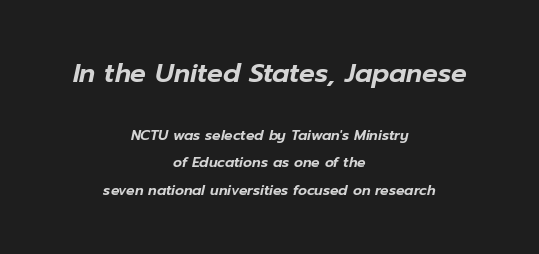
Which margin do the lines hug? Neither — every line sits in the middle. Check under the words: just untouched page. Of the two passages, the one on top uses the larger point size. Emphasis-style slanted type is in use.
